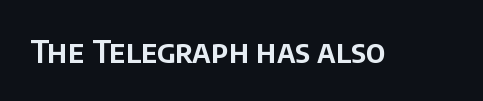
The image shows 32 px sans-serif type, upright; set normal letter spacing, not underlined; low stroke contrast and a large x-height.
